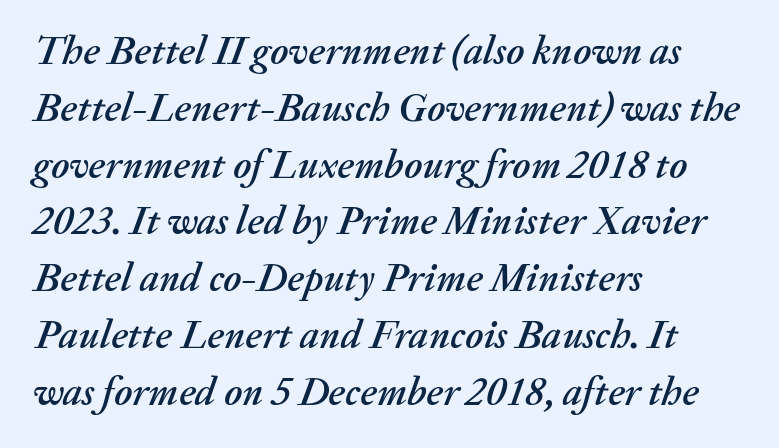
The image shows 40 px text type, italic (leaning right); set left-aligned, normal line spacing (1.42x), normal letter spacing, not underlined; medium stroke contrast and a medium x-height.
